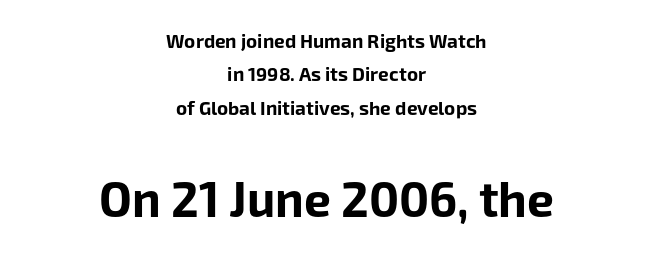
The image shows 48 px bold sans-serif type, upright; set centered, line spacing 1.76x, normal letter spacing, not underlined; the second (bottom) block is 2.53x larger; low stroke contrast and a medium x-height.
